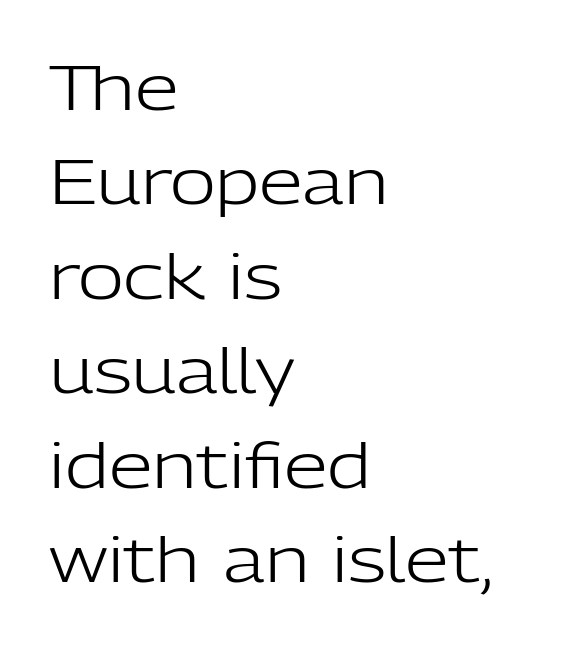
{"serif": "no", "italic": "no", "bold": "no", "weight": "light", "width": "normal", "stroke_contrast": "low", "x_height": "medium", "monospaced": "no", "underline": "no", "align": "left", "line_spacing": "normal", "line_spacing_ratio": 1.5, "letter_spacing": "normal", "letter_spacing_em": 0.0, "glyph_px": 63}
